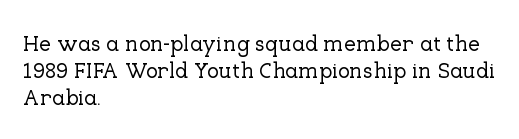
The image shows 22 px text type, upright; set left-aligned, line spacing 1.23x, normal letter spacing, not underlined.
